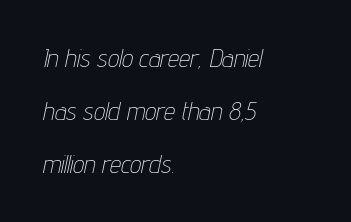
If you measured baseline to baseline, you'd find a long distance. The glyphs look as if they've been sheared to an angle. Spacing between characters is what you'd get straight out of the box. Each row of text sits above clean, open space. Which margin do the lines hug? The left one — the right edge is uneven.
